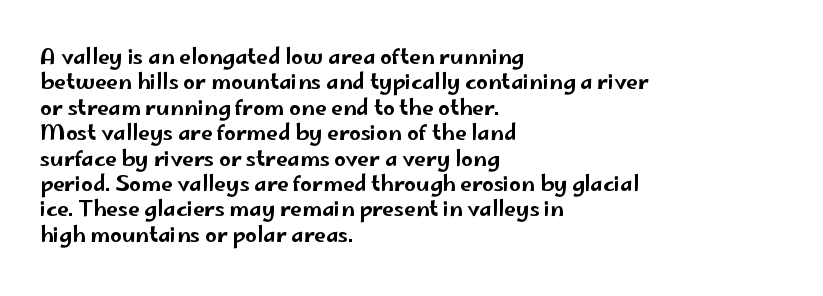
The image shows 21 px text type, upright; set left-aligned, line spacing 1.21x, normal letter spacing, not underlined.
